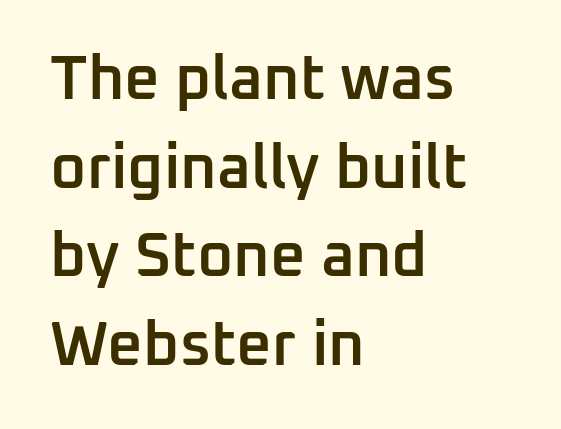
{"serif": "no", "italic": "no", "bold": "semi", "weight": "semibold", "width": "normal", "stroke_contrast": "low", "x_height": "medium", "monospaced": "no", "underline": "no", "align": "left", "line_spacing": "normal", "line_spacing_ratio": 1.43, "letter_spacing": "normal", "letter_spacing_em": 0.0, "glyph_px": 62}
